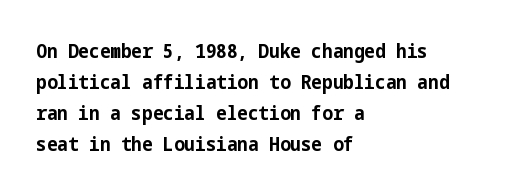
This is heavy type, rendered in bold. No extra tracking has been applied to these lines. The lines in this sample share a left origin and differ only in where they stop. A typesetter would call this leading conventional body-copy spacing. The typography opts for an upright posture over an oblique one. No word sits above an underline.
